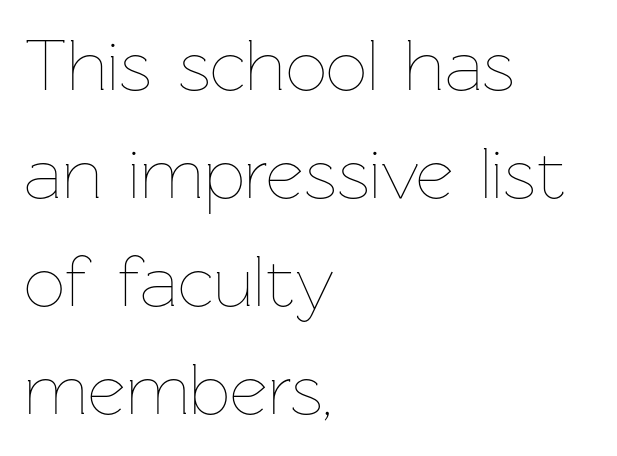
The passage shown stacks its lines at a standard gap. Stroke thickness stays within the range of a standard reading face or lighter. Glance below the letters and you will spot only blank space. Short note: letters normally spaced. If you drew a line through each stem, it would be perfectly vertical.
